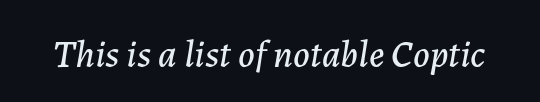
Q: Is the text italic (slanted)? A: Yes, it leans right by about 7 degrees.
Q: Is the text underlined? A: No.
Q: Is the spacing between letters normal or unusually wide? A: Normal.
Q: Width (condensed, normal, or wide)? A: Normal.
Q: Stroke contrast? A: Low.
Q: x-height? A: Medium.
Q: Monospaced? A: No.
